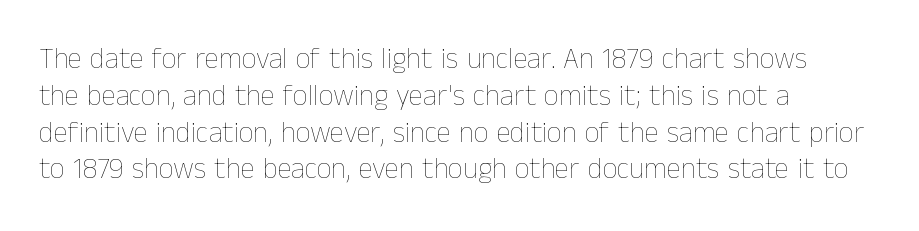
{"italic": "no", "bold": "no", "weight": "thin", "width": "normal", "stroke_contrast": "low", "x_height": "medium", "monospaced": "no", "underline": "no", "align": "left", "line_spacing": "normal", "line_spacing_ratio": 1.27, "letter_spacing": "normal", "letter_spacing_em": 0.0, "glyph_px": 29}
